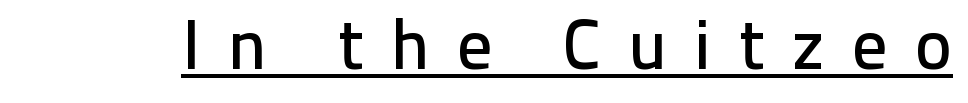
Someone cranked the tracking dial way up on this one. This sample uses a sans-serif face. Proportional: the letters do not fall into vertical columns. The lettering is marked with a stroke running underneath it.
